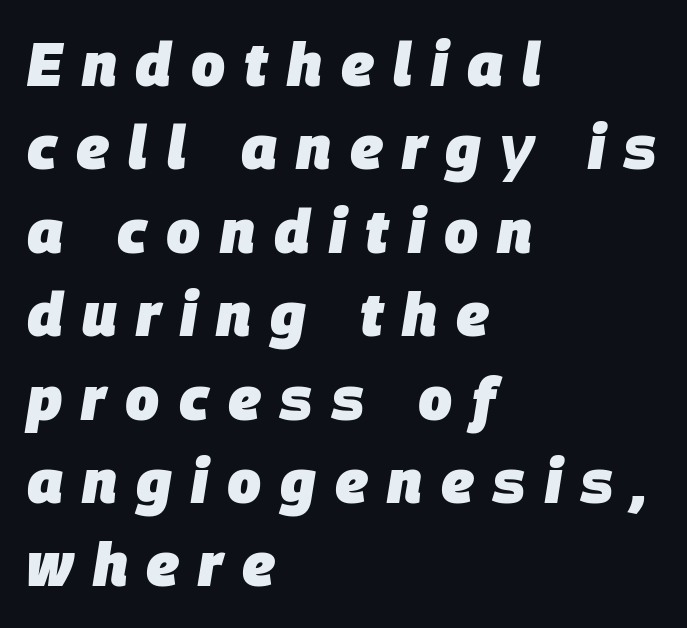
The image shows 60 px heavy type, italic (leaning right); set left-aligned, normal line spacing (1.39x), unusually wide letter spacing (+0.32 em), not underlined; low stroke contrast and a large x-height.
